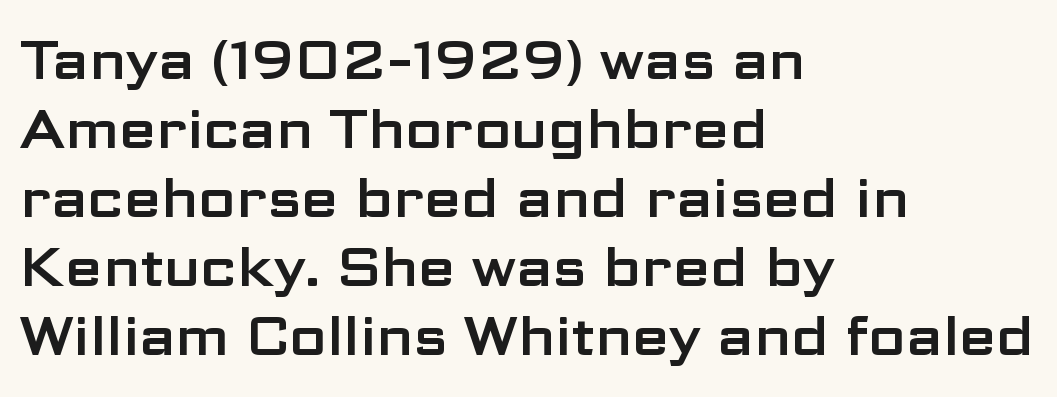
The face used here is proportionally spaced, like ordinary book or web type. Note: no serifs on the glyphs. Spacing between characters is what you'd get straight out of the box. These lines stack with their left ends in a neat column. Notice how descenders clear the ascenders below comfortably — that's standard leading. A clean baseline with only descenders dipping below it.
